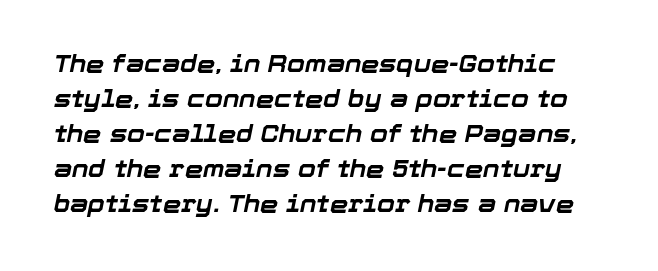
The image shows 23 px bold type, italic (leaning right); set normal line spacing (1.52x), normal letter spacing, not underlined.
